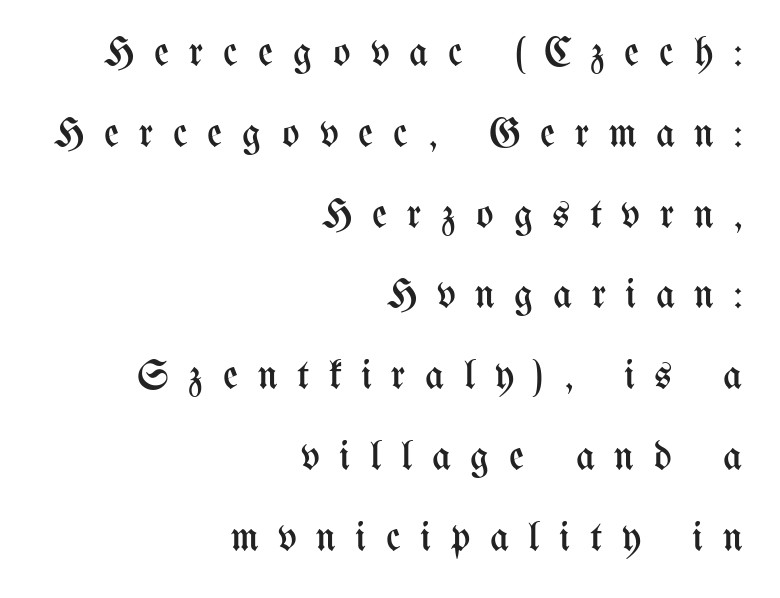
The image shows 41 px regular-weight, condensed type, upright; set right-aligned, loose line spacing (1.97x), unusually wide letter spacing (+0.48 em), not underlined; medium stroke contrast and a medium x-height.
